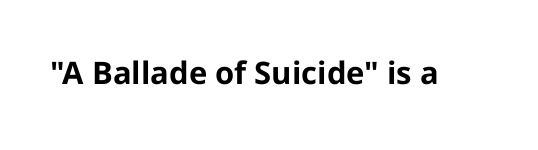
You could call the tracking neutral — neither tight nor loose. Stroke terminals: plain, sans-serif. The passage shown is typed in a proportional face where columns would drift. Italic: no, the glyphs are upright roman. Heft: maximum for text — a bold.
